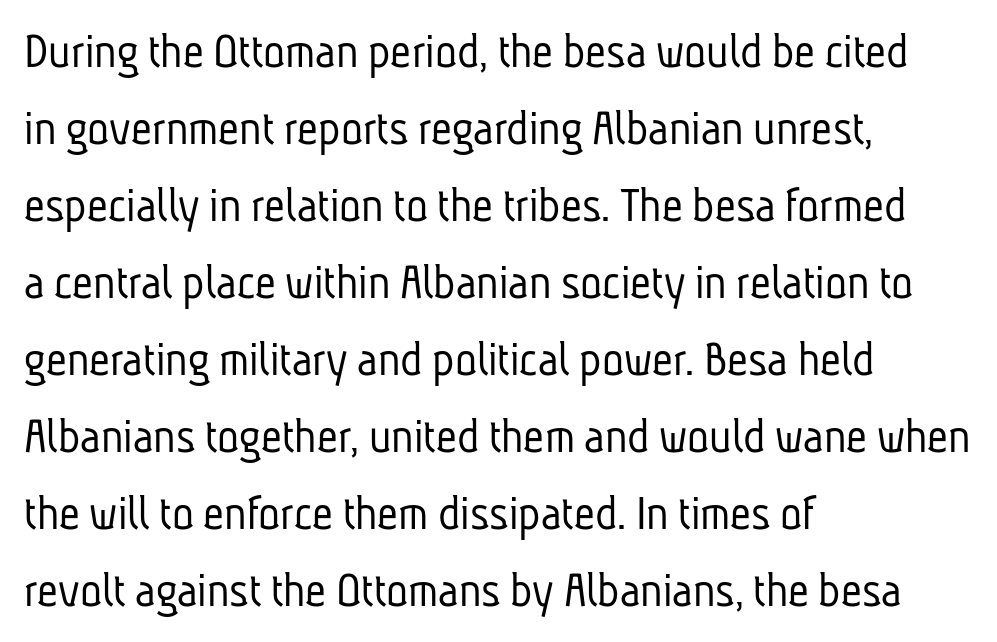
Q: Is the text bold? A: No.
Q: Is the typeface a serif or a sans-serif typeface? A: Sans-serif.
Q: Is the text underlined? A: No.
Q: How is the paragraph aligned? A: Left-aligned.
Q: Is the spacing between letters normal or unusually wide? A: Normal.
Q: Is the spacing between lines tight, normal or loose? A: Normal.
Q: Width (condensed, normal, or wide)? A: Condensed.
Q: Stroke contrast? A: Low.
Q: x-height? A: Medium.
Q: Monospaced? A: No.
